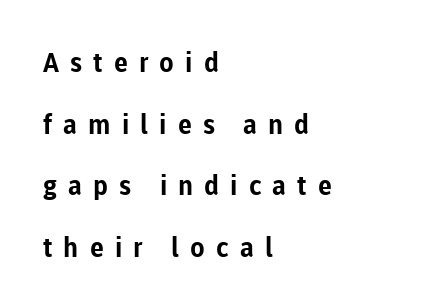
The passage is arranged the way most books set body copy — flush left. These lines stand farther apart than default settings would place them. Ascenders rise straight up at ninety degrees. Descenders hang freely into open space. The gaps between neighbouring characters are conspicuously large.
